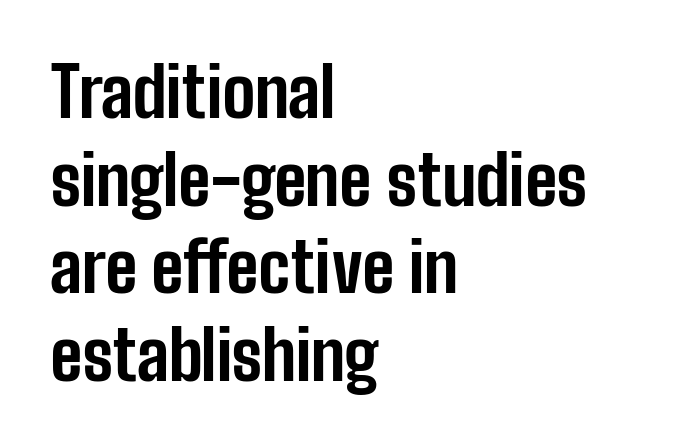
Q: Is the text bold? A: Yes.
Q: Is the text italic (slanted)? A: No, it is upright.
Q: Is the typeface a serif or a sans-serif typeface? A: Sans-serif.
Q: Is the text underlined? A: No.
Q: How is the paragraph aligned? A: Left-aligned.
Q: Is the spacing between letters normal or unusually wide? A: Normal.
Q: Is the spacing between lines tight, normal or loose? A: Normal.
Q: Width (condensed, normal, or wide)? A: Condensed.
Q: Stroke contrast? A: Low.
Q: x-height? A: Medium.
Q: Monospaced? A: No.
